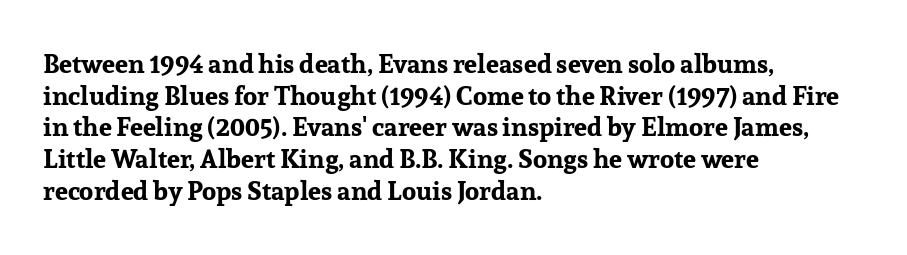
The image shows 26 px bold type, upright; set left-aligned, line spacing 1.22x, normal letter spacing, not underlined.
